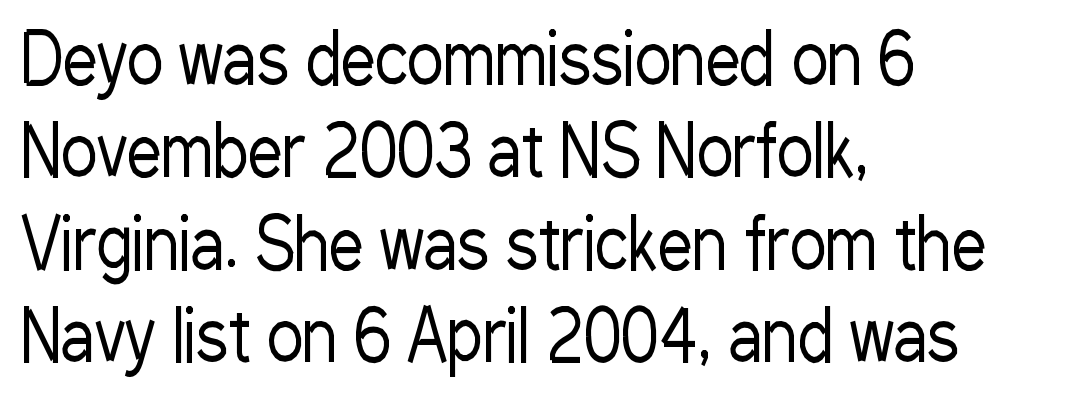
{"serif": "no", "italic": "no", "bold": "no", "weight": "regular", "width": "condensed", "stroke_contrast": "low", "x_height": "medium", "monospaced": "no", "underline": "no", "align": "left", "line_spacing": "normal", "line_spacing_ratio": 1.34, "letter_spacing": "normal", "letter_spacing_em": 0.0, "glyph_px": 69}
